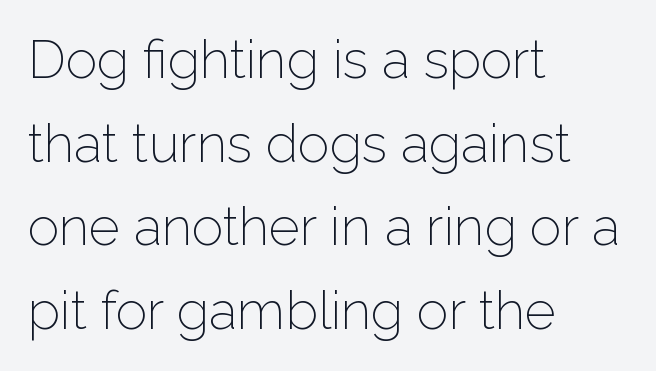
The letterforms sit shoulder to shoulder at normal distance. Each letter keeps its own natural width here, so spacing adapts to shape. The gap between lines stays unmarked. Compared with typical paragraphs, the rows here are spaced about the same. This rendering employs a face without finishing strokes, i.e., a sans-serif.
